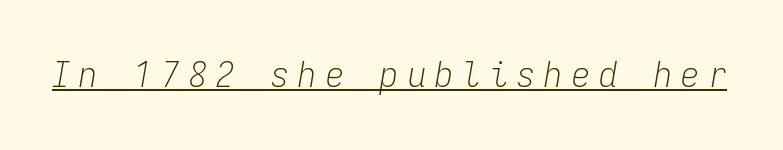
The image shows 36 px light, condensed type, italic (leaning right), monospaced; set unusually wide letter spacing (+0.26 em), underlined; low stroke contrast and a medium x-height.
